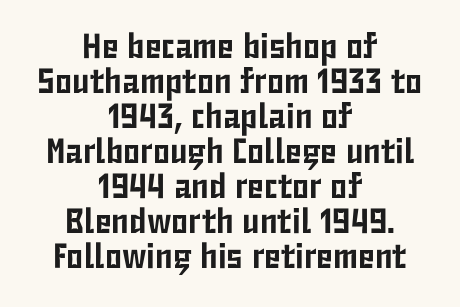
Q: Is the text italic (slanted)? A: No, it is upright.
Q: Is the typeface a serif or a sans-serif typeface? A: Sans-serif.
Q: Is the text underlined? A: No.
Q: How is the paragraph aligned? A: Centered.
Q: Is the spacing between letters normal or unusually wide? A: Normal.
Q: Is the spacing between lines tight, normal or loose? A: Tight.
Q: Width (condensed, normal, or wide)? A: Condensed.
Q: Stroke contrast? A: Low.
Q: x-height? A: Medium.
Q: Monospaced? A: No.
